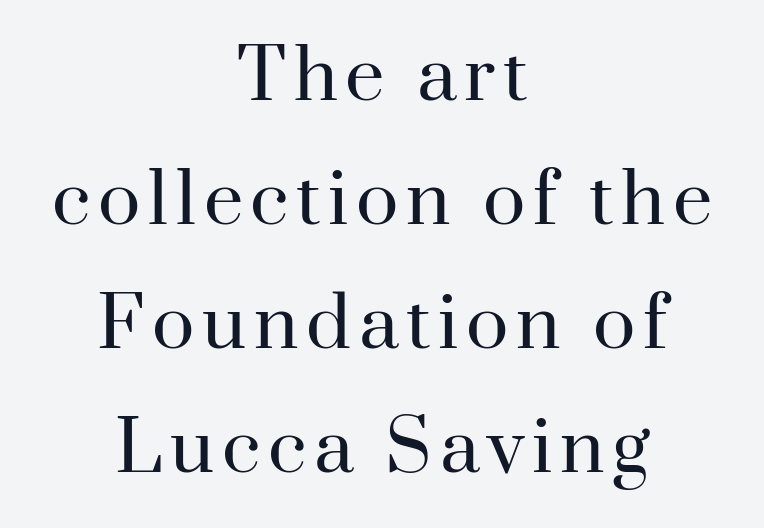
Q: Is the text bold? A: No.
Q: Is the text italic (slanted)? A: No, it is upright.
Q: Is the typeface a serif or a sans-serif typeface? A: Serif.
Q: Is the text underlined? A: No.
Q: How is the paragraph aligned? A: Centered.
Q: Width (condensed, normal, or wide)? A: Normal.
Q: Stroke contrast? A: High.
Q: x-height? A: Small.
Q: Monospaced? A: No.
